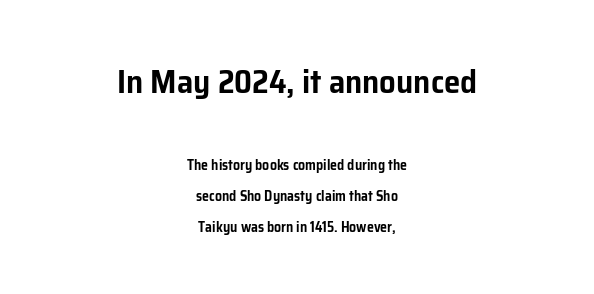
{"serif": "no", "italic": "no", "width": "normal", "stroke_contrast": "low", "x_height": "medium", "monospaced": "no", "underline": "no", "align": "center", "line_spacing": "loose", "line_spacing_ratio": 2.2, "letter_spacing": "normal", "letter_spacing_em": 0.0, "larger_block": "first", "size_ratio": 2.36, "glyph_px": 33}
